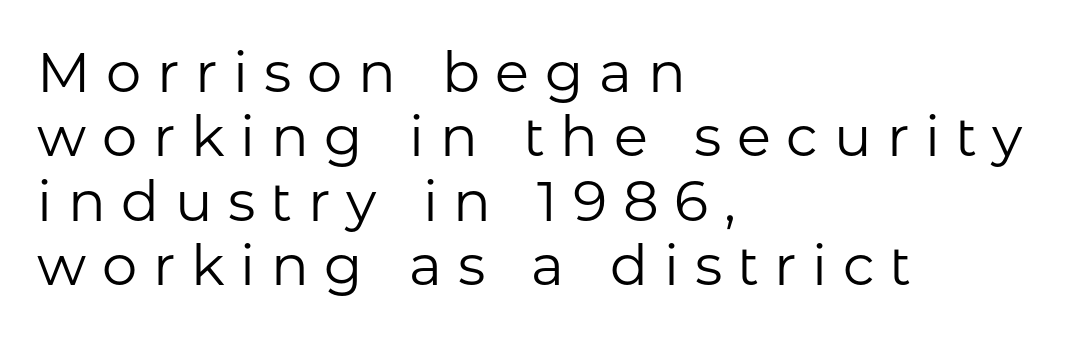
Q: Is the text bold? A: No.
Q: Is the text italic (slanted)? A: No, it is upright.
Q: Is the typeface a serif or a sans-serif typeface? A: Sans-serif.
Q: Is the text underlined? A: No.
Q: How is the paragraph aligned? A: Left-aligned.
Q: Is the spacing between letters normal or unusually wide? A: Unusually wide.
Q: Is the spacing between lines tight, normal or loose? A: Tight.
Q: Width (condensed, normal, or wide)? A: Normal.
Q: Stroke contrast? A: Low.
Q: x-height? A: Medium.
Q: Monospaced? A: No.
